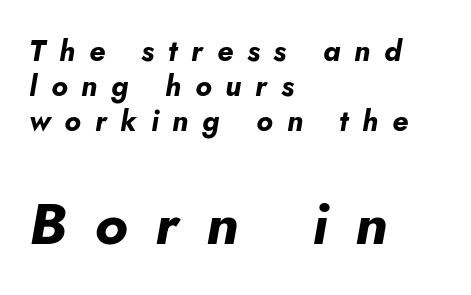
The image shows 58 px bold type, italic (leaning right); set left-aligned, line spacing 1.21x, unusually wide letter spacing (+0.48 em), not underlined; the second (bottom) block is 2.0x larger; low stroke contrast and a small x-height.
